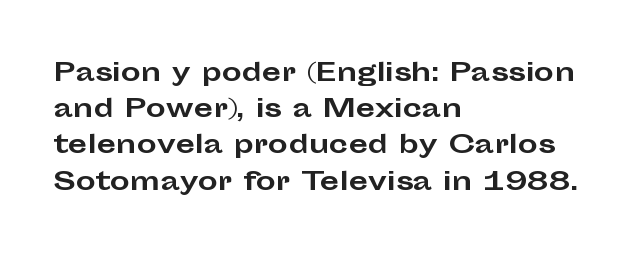
Q: Is the text bold? A: Yes.
Q: Is the text italic (slanted)? A: No, it is upright.
Q: Is the text underlined? A: No.
Q: How is the paragraph aligned? A: Left-aligned.
Q: Is the spacing between letters normal or unusually wide? A: Normal.
Q: Is the spacing between lines tight, normal or loose? A: Normal.
